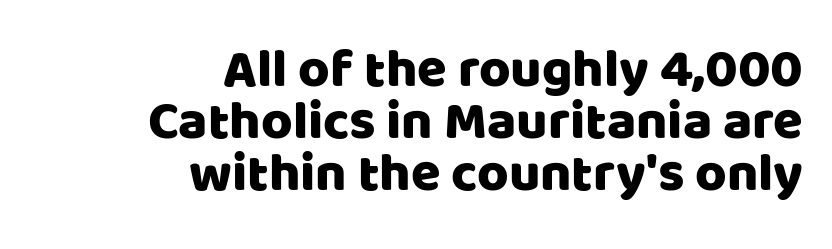
The image shows 54 px sans-serif type, upright; set right-aligned, tight line spacing (0.96x), normal letter spacing, not underlined; low stroke contrast and a large x-height.
